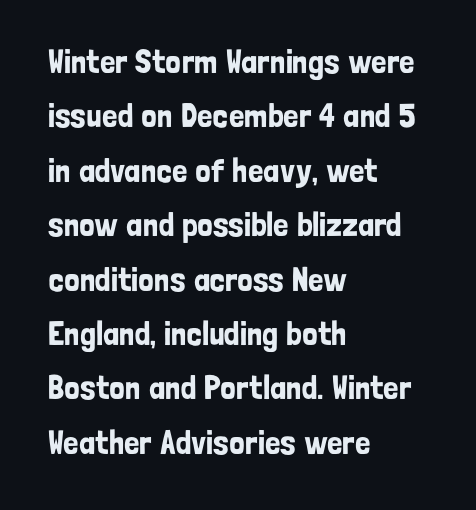
Is the letter spacing exaggerated? No — it looks like the ordinary default. Type without underlining. Is there much room between lines? A standard amount, neither cramped nor airy. Every row of glyphs begins at an identical x-position on the left. Serifs: no, the terminals of the letterforms are clean. The passage shown is typed in a proportional face where columns would drift.
